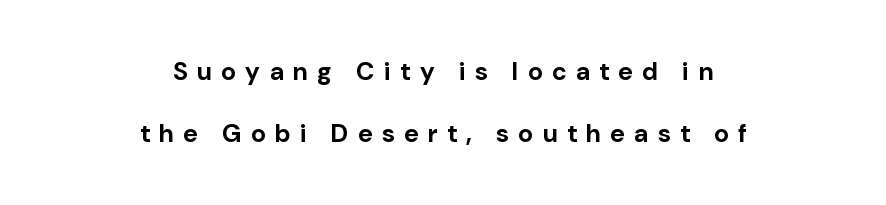
Q: Is the text bold? A: Yes.
Q: Is the text italic (slanted)? A: No, it is upright.
Q: Is the text underlined? A: No.
Q: How is the paragraph aligned? A: Centered.
Q: Is the spacing between letters normal or unusually wide? A: Unusually wide.
Q: Is the spacing between lines tight, normal or loose? A: Loose.
